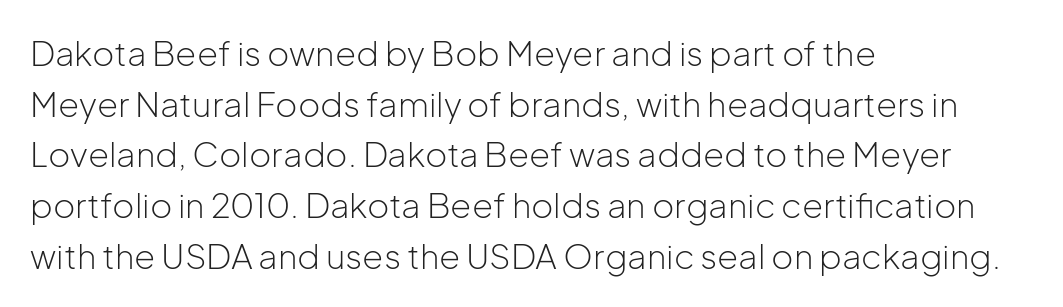
The lines sit at an ordinary, default distance from one another. The designer went with a sans here, leaving each stem footless. You could not count columns in this text — the font is proportionally spaced. The rendering anchors every line to the left-hand side. Tall strokes in this sample are plumb rather than angled.
